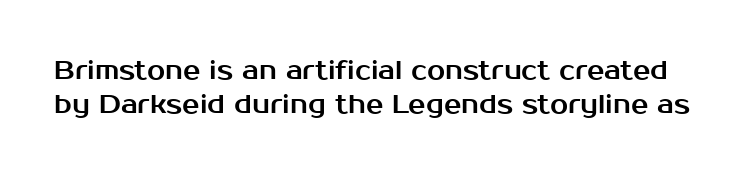
Q: Is the text italic (slanted)? A: No, it is upright.
Q: Is the text underlined? A: No.
Q: Is the spacing between letters normal or unusually wide? A: Normal.
Q: Is the spacing between lines tight, normal or loose? A: Normal.
